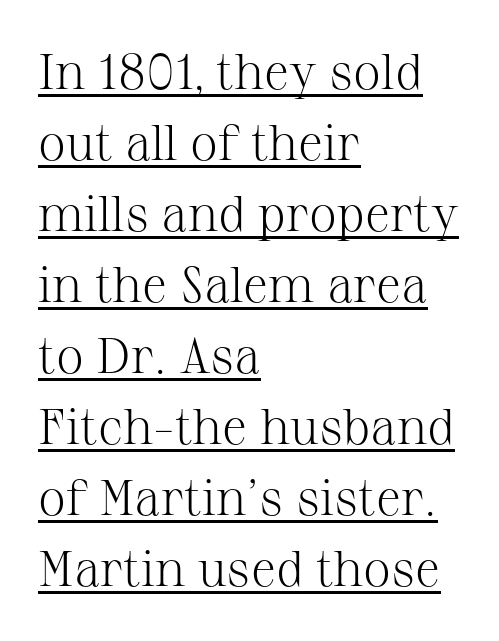
Q: Is the text bold? A: No.
Q: Is the text italic (slanted)? A: No, it is upright.
Q: Is the typeface a serif or a sans-serif typeface? A: Serif.
Q: Is the text underlined? A: Yes.
Q: How is the paragraph aligned? A: Left-aligned.
Q: Is the spacing between letters normal or unusually wide? A: Normal.
Q: Is the spacing between lines tight, normal or loose? A: Normal.
Q: Width (condensed, normal, or wide)? A: Normal.
Q: Stroke contrast? A: Medium.
Q: x-height? A: Medium.
Q: Monospaced? A: No.
